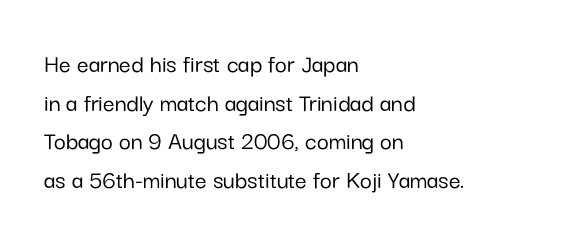
The image shows 26 px text type, upright; set left-aligned, normal line spacing (1.49x), normal letter spacing, not underlined.
